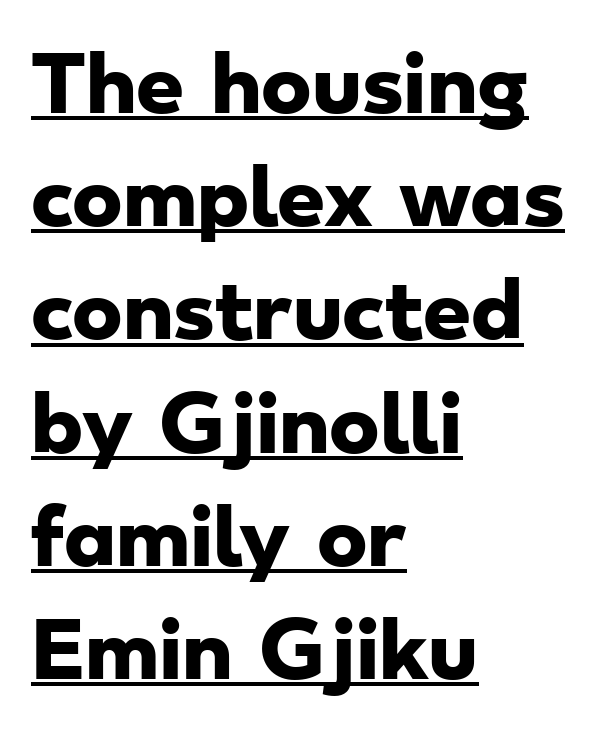
The image shows 76 px heavy, wide sans-serif type; set left-aligned, normal line spacing (1.49x), normal letter spacing, underlined; low stroke contrast and a small x-height.
